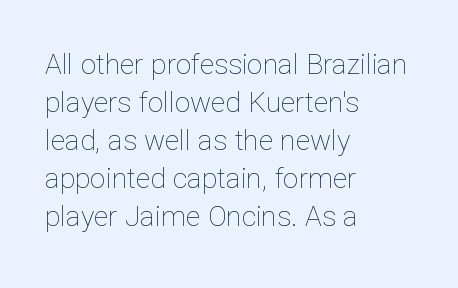
Nobody drew a line under any word here. A typesetter would mark this as roman, not italic. Quick note: interline space is typical. Is the letter spacing exaggerated? No — it looks like the ordinary default.
